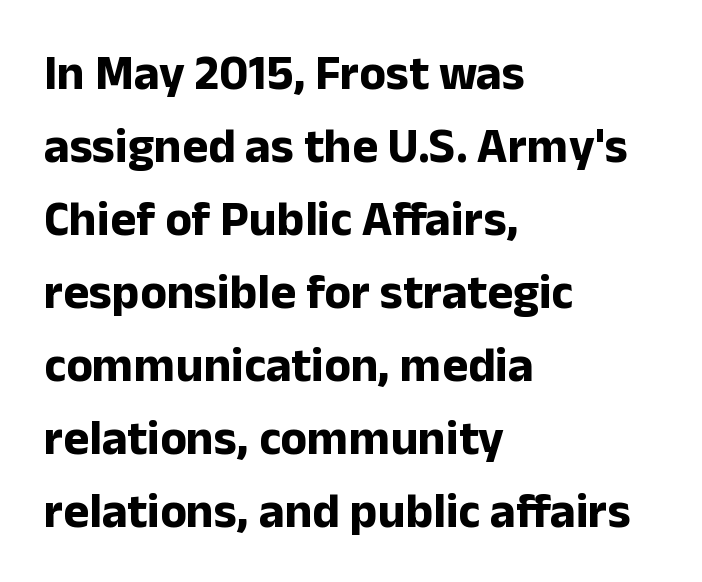
The image shows 49 px bold sans-serif type, upright; set left-aligned, normal line spacing (1.49x), normal letter spacing, not underlined; low stroke contrast and a medium x-height.
